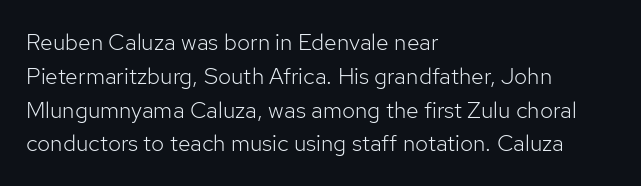
Just letters on the line, the space beneath them empty. Evenly set lines give the paragraph a standard silhouette. Heft: none added — not bold. Notice how the passage keeps a crisp vertical edge on the left only. No extra tracking has been applied to these lines. A roman cut, with each character standing at attention.
